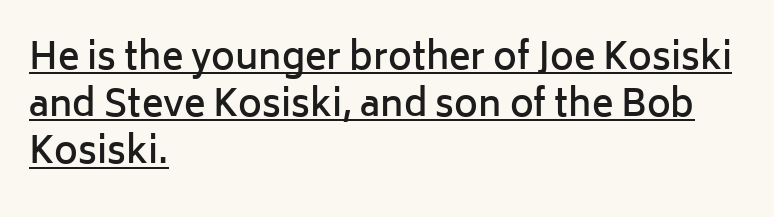
The lines in this sample share a left origin and differ only in where they stop. The text was rendered using a sans face with plain stroke endings. The typography opts for an upright posture over an oblique one. The horizontal fit of the characters is conventional and even.
